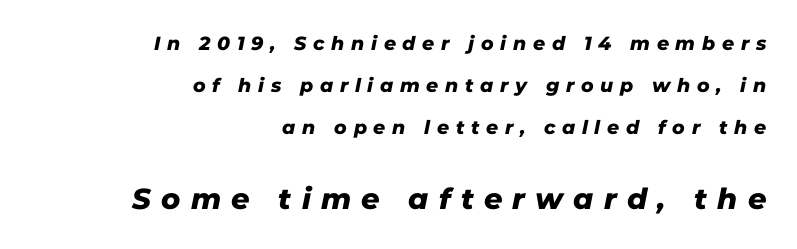
The image shows 29 px sans-serif type; set right-aligned, loose line spacing (2.21x), unusually wide letter spacing (+0.35 em), not underlined; the second (bottom) block is 1.53x larger; low stroke contrast and a medium x-height.
